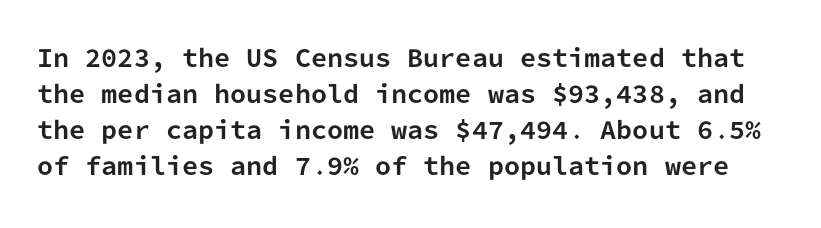
Nothing unusual about the tracking: characters are spaced as the font intends. The glyphs are unaccompanied by any horizontal stroke below them. How heavy is the stroke? Heavy — this is a bold. Successive baselines arrive at the customary interval. Is there any slant? The stems are plumb.
